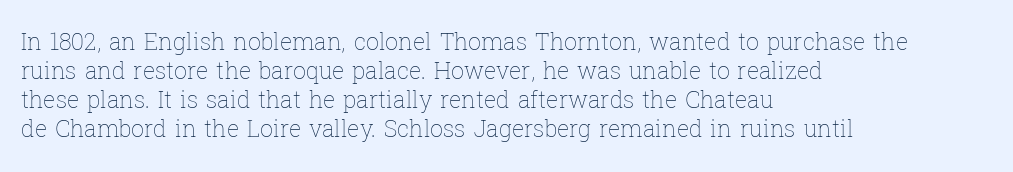
Q: Is the text bold? A: No.
Q: Is the text italic (slanted)? A: No, it is upright.
Q: Is the text underlined? A: No.
Q: How is the paragraph aligned? A: Left-aligned.
Q: Is the spacing between letters normal or unusually wide? A: Normal.
Q: Is the spacing between lines tight, normal or loose? A: Normal.
